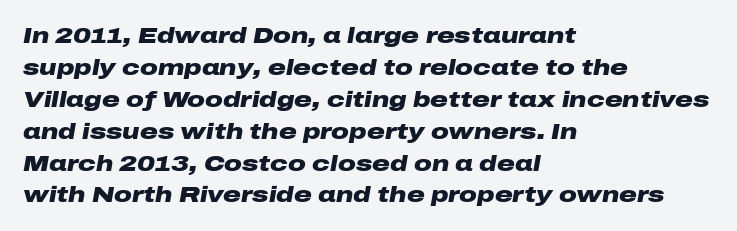
The image shows 22 px bold type, italic (leaning right); set left-aligned, normal line spacing (1.45x), normal letter spacing, not underlined.
